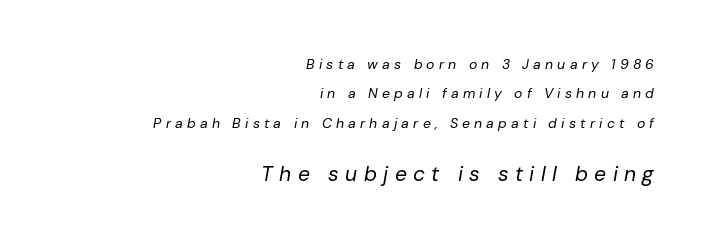
{"italic": "yes", "lean": "right", "slant_degrees": 10, "bold": "no", "underline": "no", "align": "right", "line_spacing": "loose", "line_spacing_ratio": 2.1, "letter_spacing": "wide", "letter_spacing_em": 0.3, "larger_block": "second", "size_ratio": 1.5, "glyph_px": 21}
